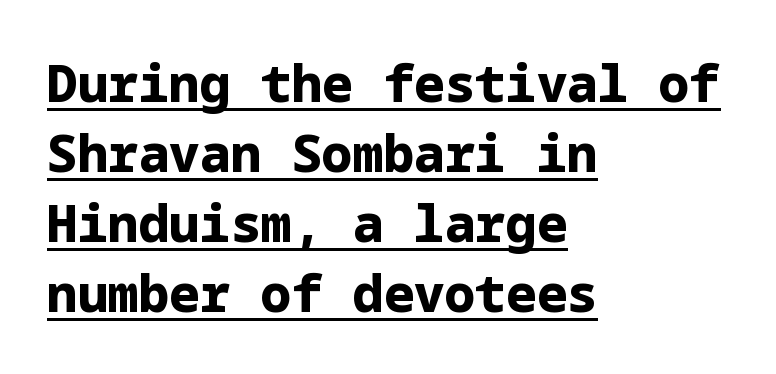
{"serif": "no", "italic": "no", "bold": "yes", "weight": "bold", "width": "normal", "stroke_contrast": "low", "x_height": "medium", "underline": "yes", "align": "left", "line_spacing": "normal", "line_spacing_ratio": 1.37, "letter_spacing": "normal", "letter_spacing_em": 0.0, "glyph_px": 51}
